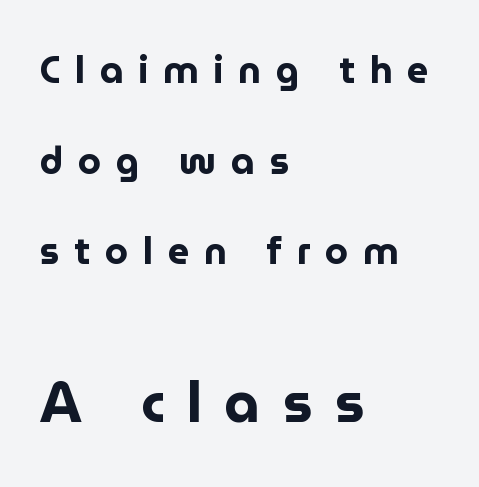
No italicization has been applied; the sample stays upright. Teacher's note: observe the even left margin — that is flush-left alignment. Thick stems and heavy bowls — unmistakably bold. The baseline area is clear. Grotesque or geometric, the face here clearly has no serifs. Is the letter spacing exaggerated? Yes — the characters are pushed far apart.
